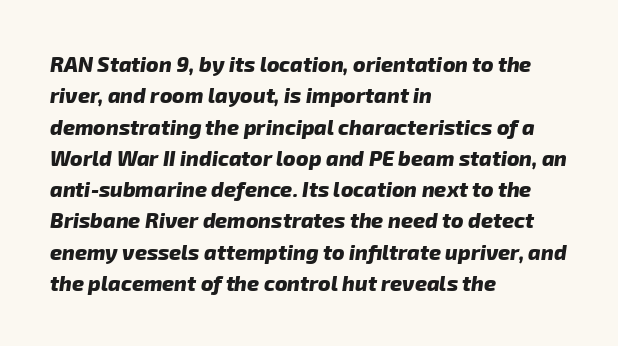
Letter spacing: default. The ragged edge is on the right, which tells us the setting is flush left. Pretty heavy lettering here — definitely bold. Successive baselines arrive at the customary interval. The baseline area is clear.
